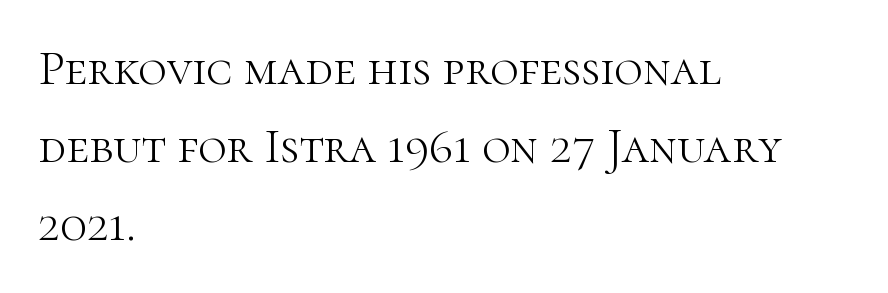
The image shows 49 px light serif type, upright; set left-aligned, normal line spacing (1.59x), normal letter spacing, not underlined; high stroke contrast and a medium x-height.
